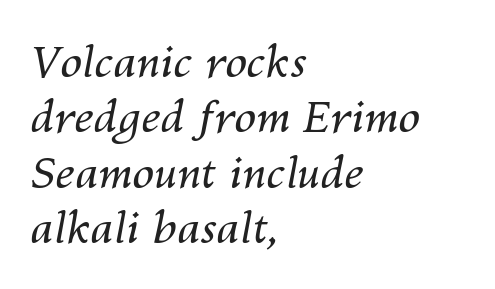
The image shows 44 px regular-weight type, italic (leaning right); set left-aligned, normal line spacing (1.26x), normal letter spacing, not underlined; medium stroke contrast and a medium x-height.
